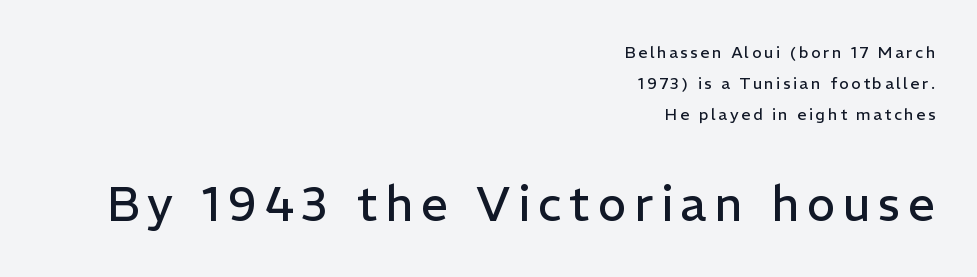
Size contrast runs from small at the top to large at the bottom. Posture: straight, roman, zero tilt. Teacher's note: observe the even right margin — that is flush-right alignment. Leading is clearly above the norm, producing a sparse column.
